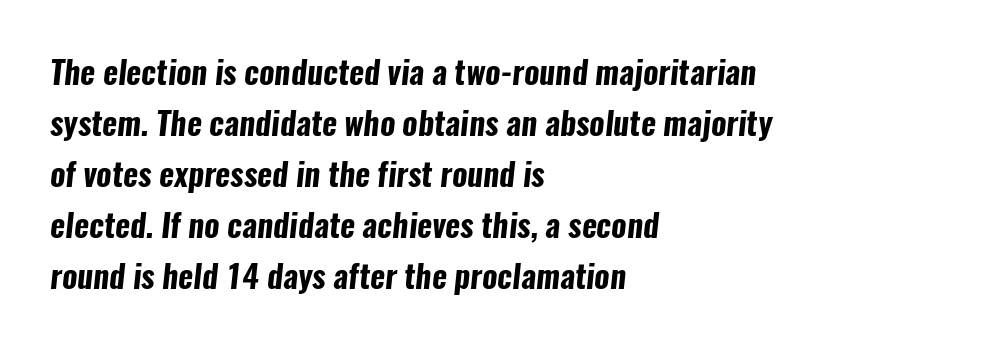
Heavy, bold letterforms. The strip under each line holds only bare page. Regarding leading, the lines here are spaced in the standard way. Proportional: the letters do not fall into vertical columns.
